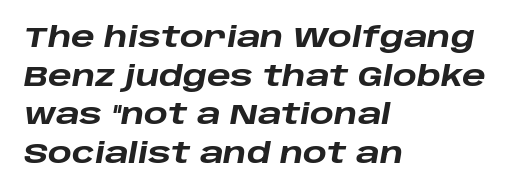
{"italic": "yes", "lean": "right", "slant_degrees": 10, "bold": "yes", "weight": "heavy", "width": "wide", "stroke_contrast": "low", "x_height": "large", "monospaced": "no", "underline": "no", "align": "left", "line_spacing": "normal", "line_spacing_ratio": 1.38, "letter_spacing": "normal", "letter_spacing_em": 0.0, "glyph_px": 28}
